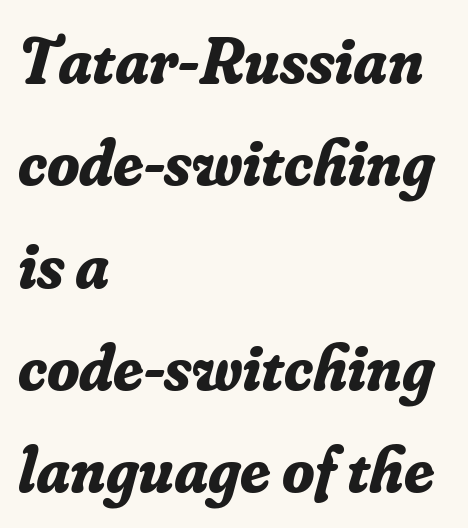
The passage shown is typed in a proportional face where columns would drift. Bold? Absolutely — the strokes are thick and heavy. Standard letterfit; no display-style spreading of the glyphs. Lines of text with bare space underneath. When letters slant like this, we call the style italic.
